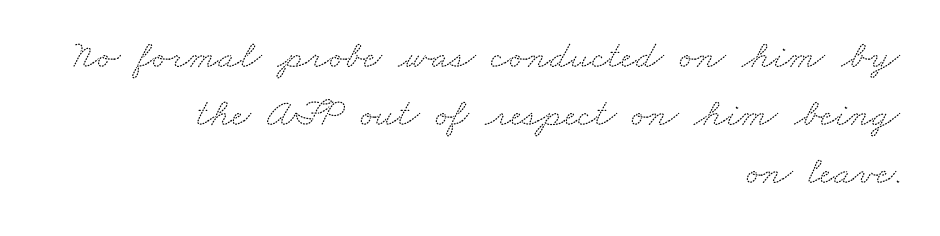
The image shows 40 px wide serif type; set right-aligned, normal line spacing (1.45x), normal letter spacing, not underlined; medium stroke contrast and a small x-height.
